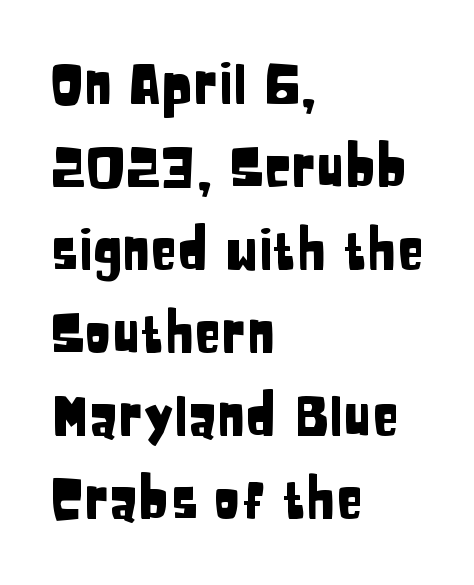
{"serif": "no", "italic": "no", "width": "condensed", "stroke_contrast": "low", "x_height": "large", "monospaced": "no", "underline": "no", "align": "left", "line_spacing": "normal", "line_spacing_ratio": 1.51, "letter_spacing": "normal", "letter_spacing_em": 0.0, "glyph_px": 55}
